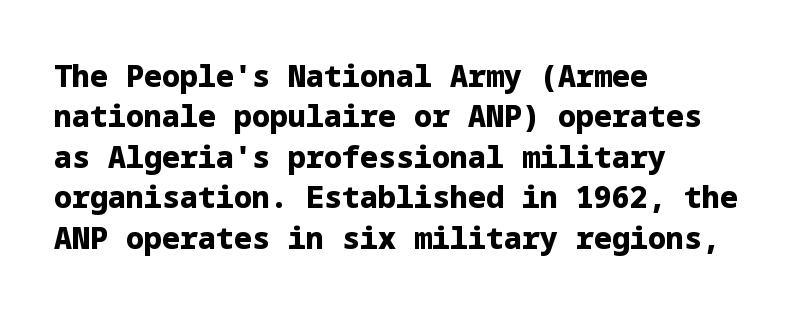
{"serif": "no", "italic": "no", "bold": "yes", "weight": "heavy", "width": "normal", "stroke_contrast": "low", "x_height": "medium", "underline": "no", "align": "left", "line_spacing": "normal", "line_spacing_ratio": 1.35, "letter_spacing": "normal", "letter_spacing_em": 0.0, "glyph_px": 30}
